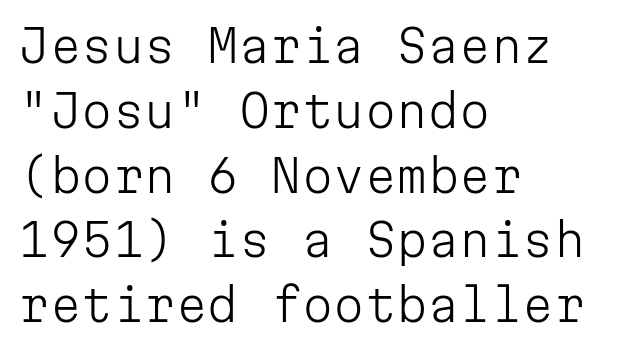
{"serif": "no", "italic": "no", "bold": "no", "weight": "light", "width": "normal", "stroke_contrast": "low", "x_height": "medium", "monospaced": "yes", "underline": "no", "align": "left", "line_spacing": "normal", "line_spacing_ratio": 1.44, "letter_spacing": "normal", "letter_spacing_em": 0.0, "glyph_px": 45}
